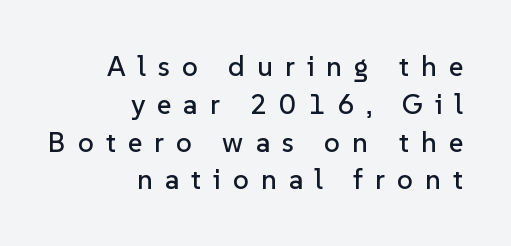
Q: Is the text italic (slanted)? A: No, it is upright.
Q: Is the typeface a serif or a sans-serif typeface? A: Sans-serif.
Q: Is the text underlined? A: No.
Q: How is the paragraph aligned? A: Right-aligned.
Q: Is the spacing between letters normal or unusually wide? A: Unusually wide.
Q: Is the spacing between lines tight, normal or loose? A: Normal.
Q: Width (condensed, normal, or wide)? A: Normal.
Q: Stroke contrast? A: Low.
Q: x-height? A: Medium.
Q: Monospaced? A: No.
